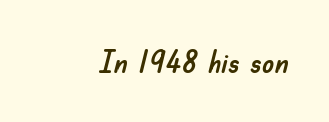
{"serif": "no", "width": "normal", "stroke_contrast": "low", "x_height": "small", "monospaced": "no", "underline": "no", "letter_spacing": "normal", "letter_spacing_em": 0.0, "glyph_px": 31}
